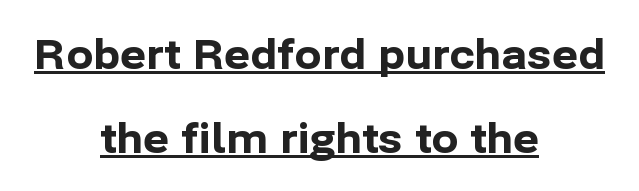
The image shows 40 px bold sans-serif type, upright; set centered, loose line spacing (2.09x), normal letter spacing, underlined; low stroke contrast and a medium x-height.
